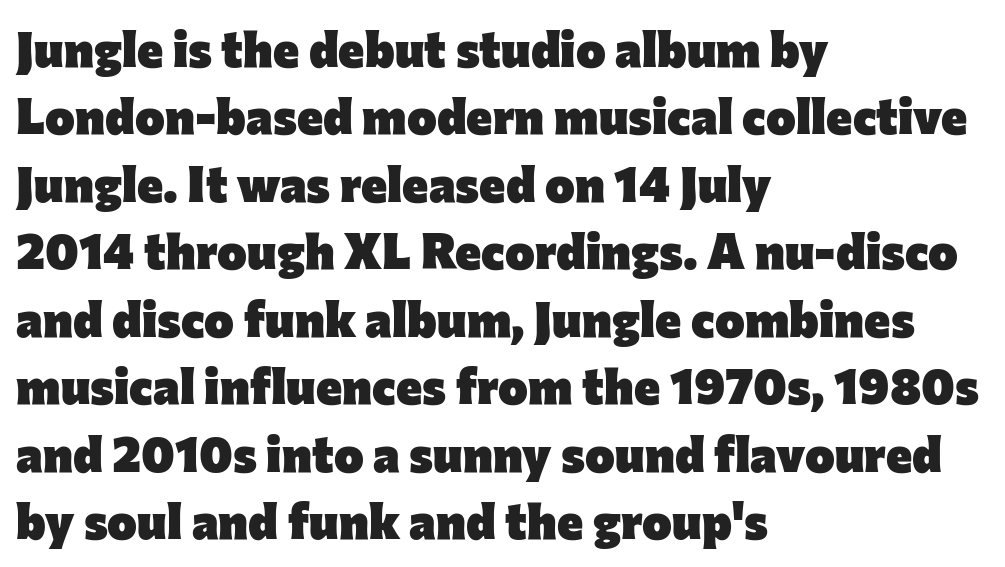
Q: Is the text bold? A: Yes.
Q: Is the text italic (slanted)? A: No, it is upright.
Q: Is the typeface a serif or a sans-serif typeface? A: Sans-serif.
Q: Is the text underlined? A: No.
Q: How is the paragraph aligned? A: Left-aligned.
Q: Is the spacing between letters normal or unusually wide? A: Normal.
Q: Is the spacing between lines tight, normal or loose? A: Normal.
Q: Width (condensed, normal, or wide)? A: Normal.
Q: Stroke contrast? A: Low.
Q: x-height? A: Medium.
Q: Monospaced? A: No.
